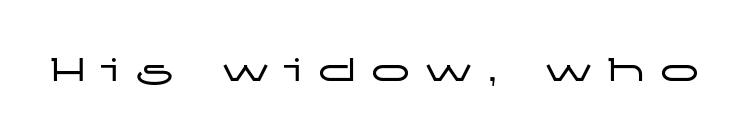
A typesetter would call this proportional, since set widths differ per character. Look at the tracking — it's clearly loosened, letters drifting apart. Nope, no serifs anywhere on these letters. The gap between lines stays unmarked. The axis of the letterforms is exactly vertical.
